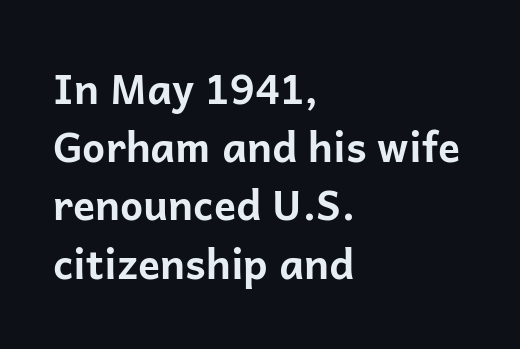
{"serif": "no", "italic": "no", "bold": "yes", "weight": "bold", "width": "normal", "stroke_contrast": "low", "x_height": "medium", "monospaced": "no", "underline": "no", "align": "left", "line_spacing": "normal", "line_spacing_ratio": 1.42, "letter_spacing": "normal", "letter_spacing_em": 0.0, "glyph_px": 41}
